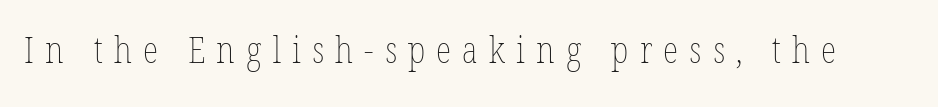
Q: Is the text bold? A: No.
Q: Is the text italic (slanted)? A: No, it is upright.
Q: Is the text underlined? A: No.
Q: Is the spacing between letters normal or unusually wide? A: Unusually wide.
Q: Width (condensed, normal, or wide)? A: Condensed.
Q: Stroke contrast? A: Low.
Q: x-height? A: Medium.
Q: Monospaced? A: No.
